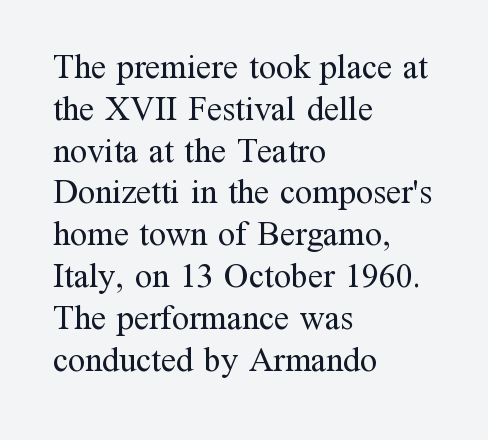
The image shows 34 px regular-weight serif type, upright; set left-aligned, line spacing 1.23x, normal letter spacing, not underlined; medium stroke contrast and a medium x-height.
